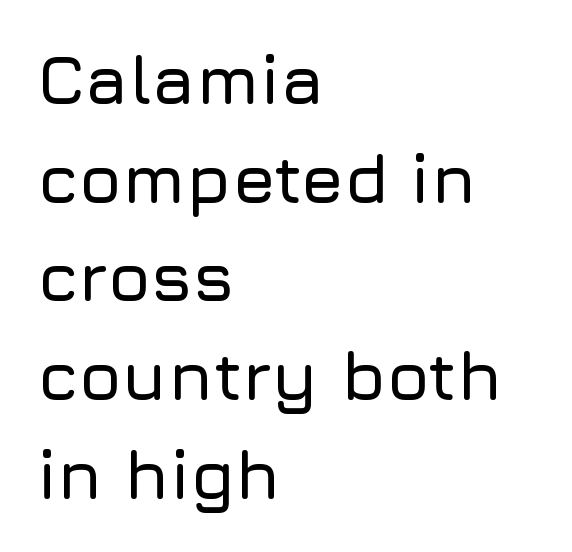
The typography opts for an upright posture over an oblique one. Line beginnings align vertically; line endings do not. Is this a fixed-width face? No — the glyphs have proportional, varying widths. Summary of vertical rhythm: regular, with standard interline spacing. Observe the ordinary spacing: letters are neighbours, not strangers.
